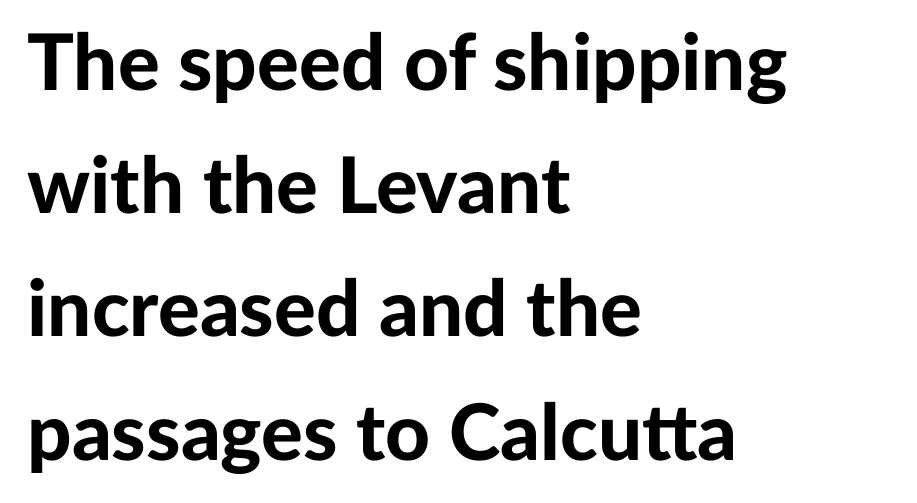
The image shows 78 px bold sans-serif type, upright; set left-aligned, normal line spacing (1.58x), normal letter spacing, not underlined; low stroke contrast and a medium x-height.
